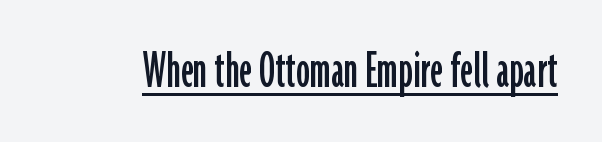
{"serif": "no", "italic": "no", "width": "condensed", "stroke_contrast": "low", "x_height": "medium", "monospaced": "no", "underline": "yes", "letter_spacing": "normal", "letter_spacing_em": 0.0, "glyph_px": 56}
